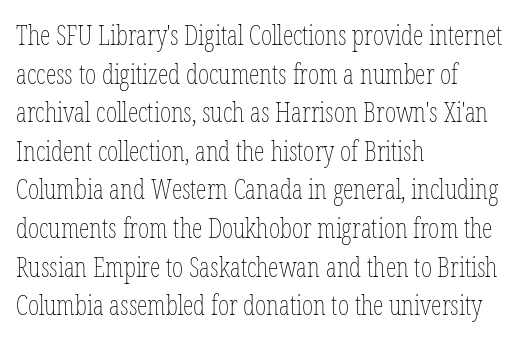
Stroke thickness stays within the range of a standard reading face or lighter. Notice how descenders clear the ascenders below comfortably — that's standard leading. There is no visible air inserted between adjacent glyphs. Casual observation: everything's shoved over to the left. The specimen omits any rule beneath the text block's lines. The letters stand straight up with perfectly vertical stems.
